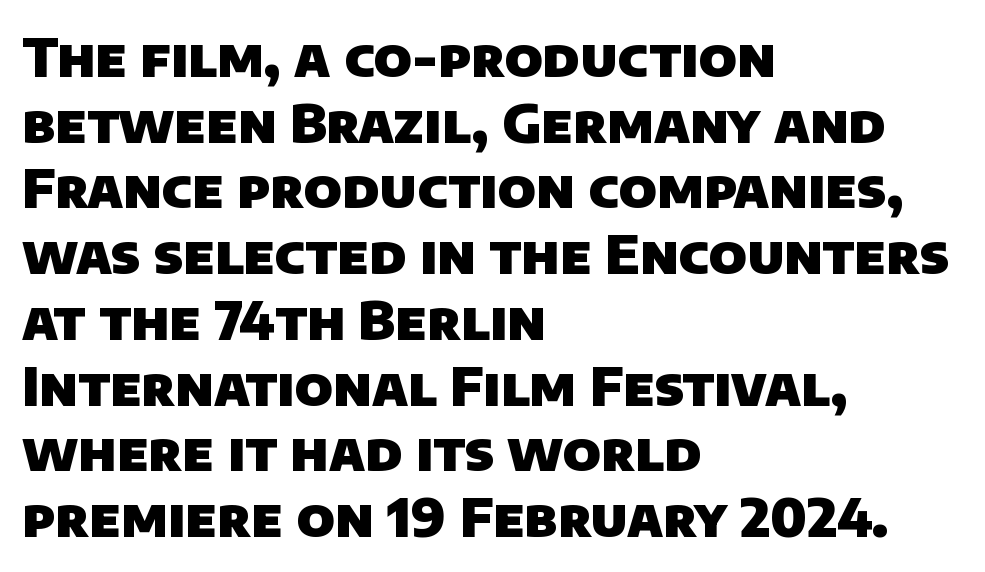
{"serif": "no", "bold": "yes", "weight": "heavy", "width": "normal", "stroke_contrast": "low", "x_height": "large", "monospaced": "no", "underline": "no", "align": "left", "line_spacing_ratio": 1.24, "letter_spacing": "normal", "letter_spacing_em": 0.0, "glyph_px": 53}
